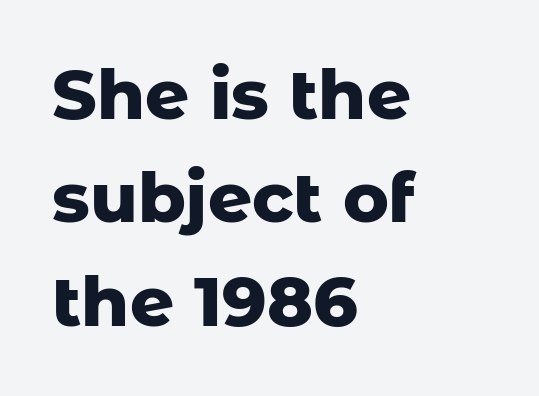
The image shows 69 px heavy sans-serif type, upright; set left-aligned, normal line spacing (1.5x), normal letter spacing, not underlined; low stroke contrast and a medium x-height.
